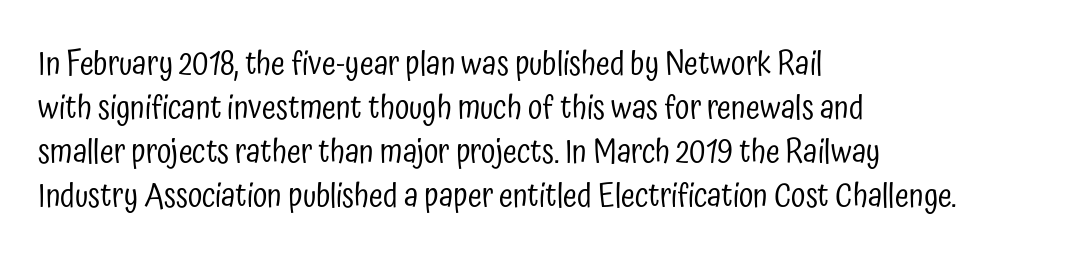
The image shows 32 px regular-weight, condensed sans-serif type, upright; set left-aligned, normal line spacing (1.38x), normal letter spacing, not underlined; low stroke contrast and a medium x-height.
